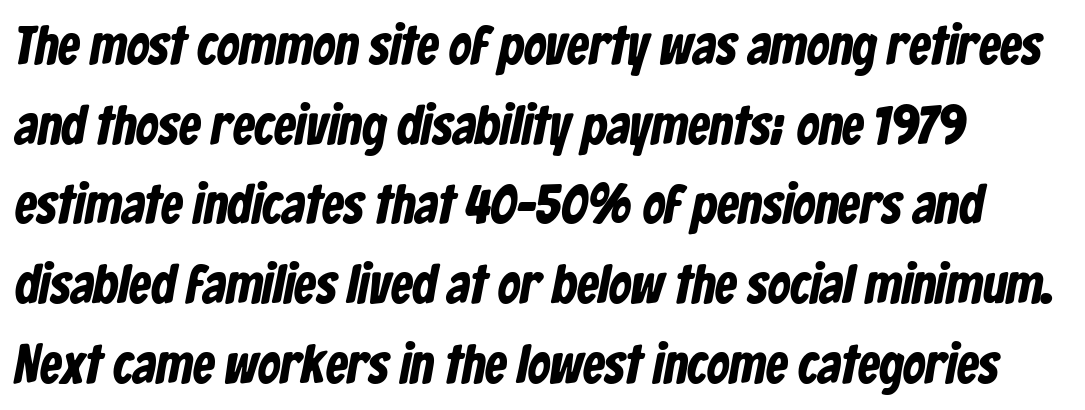
{"serif": "no", "width": "condensed", "stroke_contrast": "low", "x_height": "medium", "monospaced": "no", "underline": "no", "line_spacing": "normal", "line_spacing_ratio": 1.45, "letter_spacing": "normal", "letter_spacing_em": 0.0, "glyph_px": 55}
